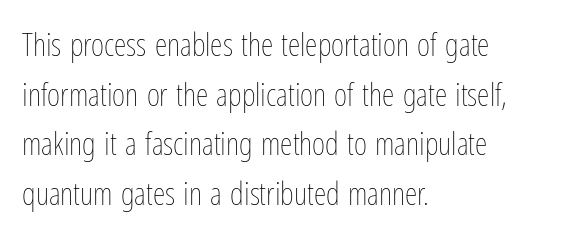
{"italic": "no", "bold": "no", "weight": "thin", "width": "condensed", "stroke_contrast": "low", "x_height": "medium", "monospaced": "no", "underline": "no", "align": "left", "line_spacing": "normal", "line_spacing_ratio": 1.55, "letter_spacing": "normal", "letter_spacing_em": 0.0, "glyph_px": 32}
